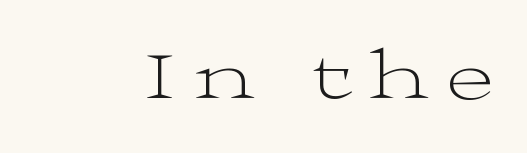
Q: Is the text bold? A: No.
Q: Is the text italic (slanted)? A: No, it is upright.
Q: Is the typeface a serif or a sans-serif typeface? A: Serif.
Q: Is the text underlined? A: No.
Q: Is the spacing between letters normal or unusually wide? A: Unusually wide.
Q: Width (condensed, normal, or wide)? A: Wide.
Q: Stroke contrast? A: Medium.
Q: x-height? A: Medium.
Q: Monospaced? A: No.
